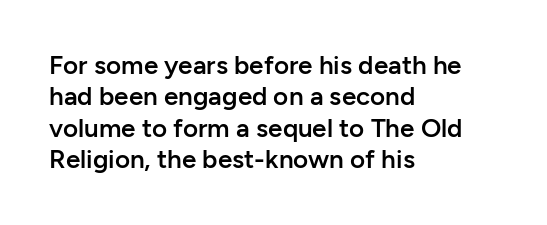
The image shows 26 px text type, upright; set left-aligned, line spacing 1.21x, normal letter spacing, not underlined.
